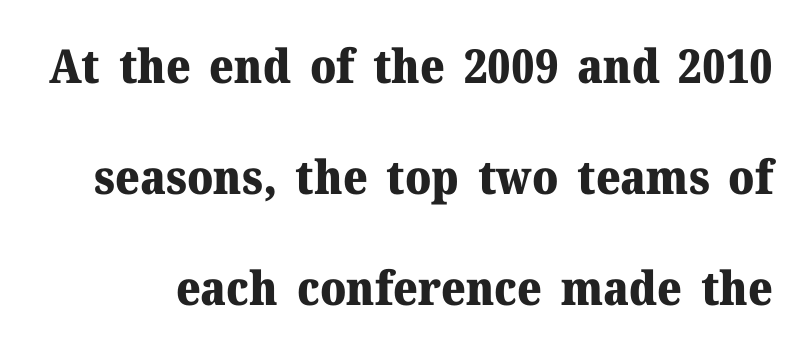
{"serif": "yes", "italic": "no", "bold": "yes", "weight": "heavy", "width": "normal", "stroke_contrast": "medium", "x_height": "medium", "monospaced": "no", "underline": "no", "line_spacing": "loose", "line_spacing_ratio": 2.36, "letter_spacing": "normal", "letter_spacing_em": 0.0, "glyph_px": 47}
